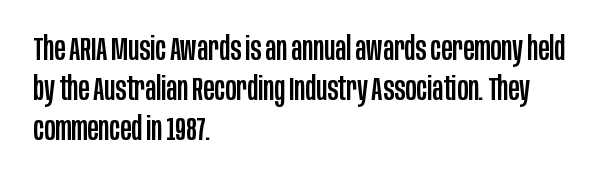
The image shows 33 px condensed sans-serif type, upright; set left-aligned, line spacing 1.21x, normal letter spacing, not underlined; low stroke contrast and a large x-height.
